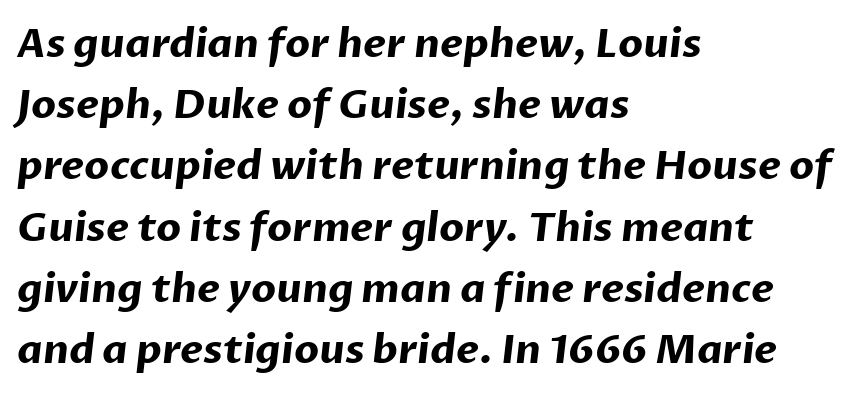
The image shows 40 px bold sans-serif type; set left-aligned, normal line spacing (1.53x), normal letter spacing, not underlined; low stroke contrast and a medium x-height.
